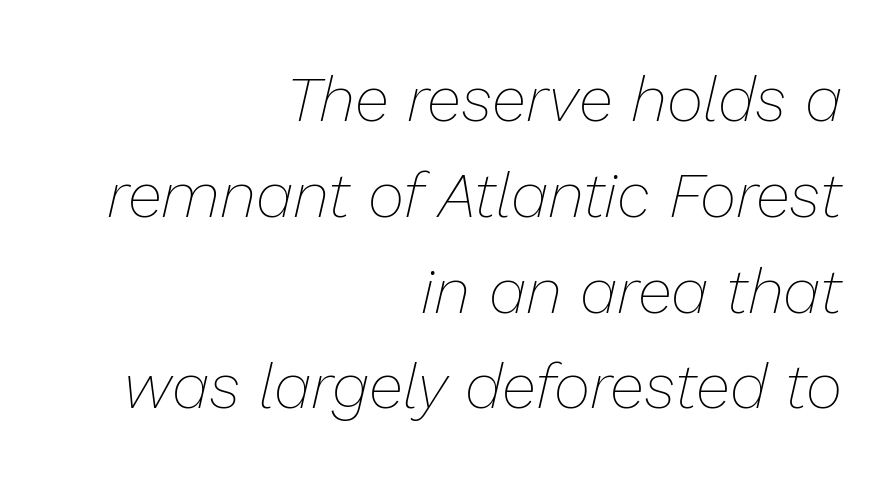
Italic? Definitely — the glyphs are oblique. The strip under each line holds only bare page. Does the leading feel generous? No, just average. In CSS terms this would be text-align: right. The cut favours lightness, reaching ordinary text weight at its darkest. You could call the tracking neutral — neither tight nor loose.
